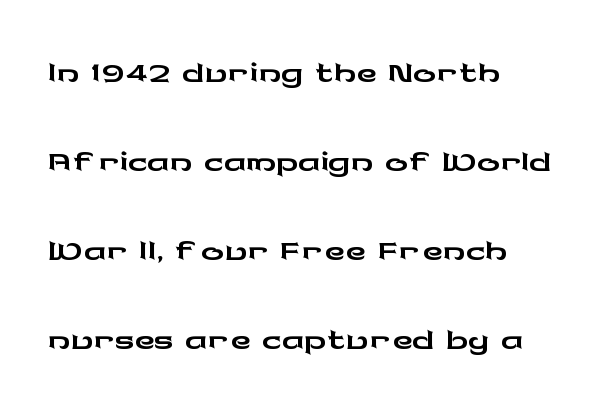
{"serif": "no", "italic": "no", "width": "wide", "stroke_contrast": "low", "x_height": "medium", "monospaced": "no", "underline": "no", "align": "left", "line_spacing": "normal", "line_spacing_ratio": 1.59, "letter_spacing": "normal", "letter_spacing_em": 0.0, "glyph_px": 56}
